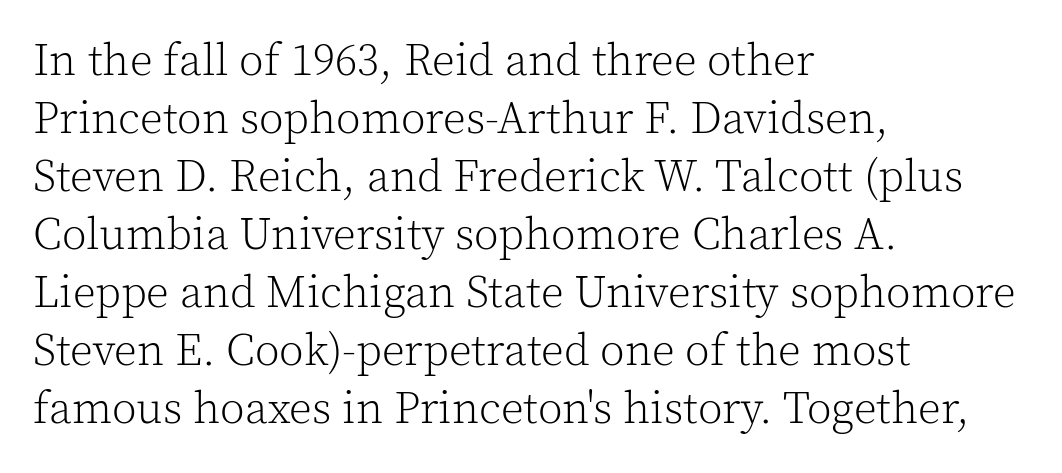
Q: Is the text bold? A: No.
Q: Is the text italic (slanted)? A: No, it is upright.
Q: Is the typeface a serif or a sans-serif typeface? A: Serif.
Q: Is the text underlined? A: No.
Q: How is the paragraph aligned? A: Left-aligned.
Q: Is the spacing between letters normal or unusually wide? A: Normal.
Q: Is the spacing between lines tight, normal or loose? A: Normal.
Q: Width (condensed, normal, or wide)? A: Normal.
Q: x-height? A: Medium.
Q: Monospaced? A: No.
